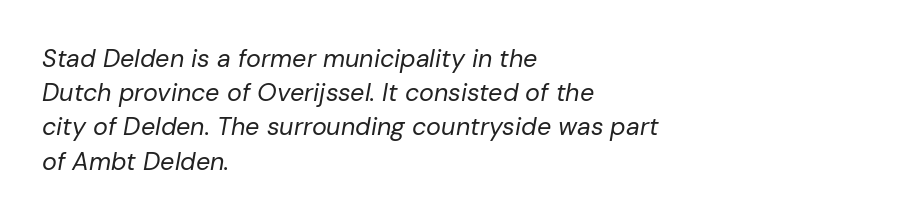
Q: Is the text bold? A: No.
Q: Is the text italic (slanted)? A: Yes, it leans right by about 10 degrees.
Q: Is the text underlined? A: No.
Q: How is the paragraph aligned? A: Left-aligned.
Q: Is the spacing between letters normal or unusually wide? A: Normal.
Q: Is the spacing between lines tight, normal or loose? A: Normal.
